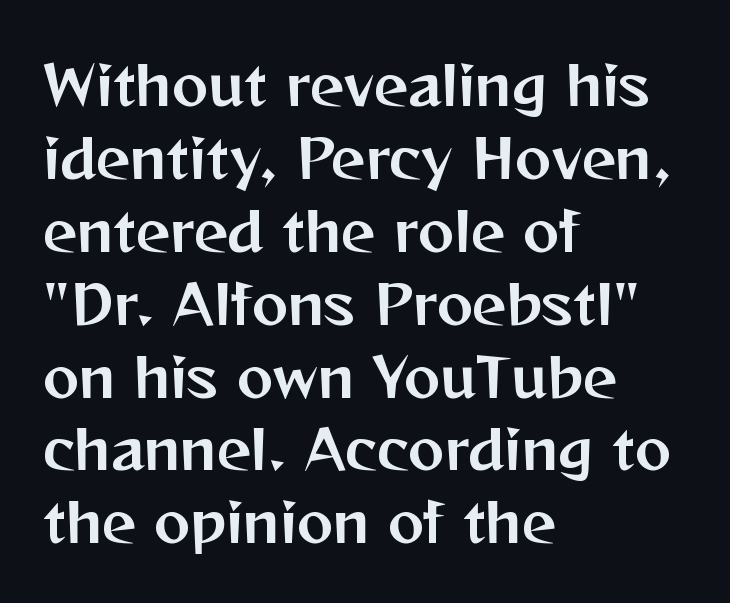
Successive baselines arrive at the customary interval. Words float on clear page, feet unadorned. Spacing verdict: proportional, widths tailored to each character. Typeset ragged right — the left edge is the straight one. You can tell it's not italic because the verticals are truly vertical.
